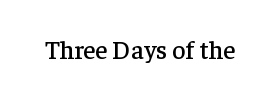
The image shows 26 px text type, upright; set normal letter spacing, not underlined.
